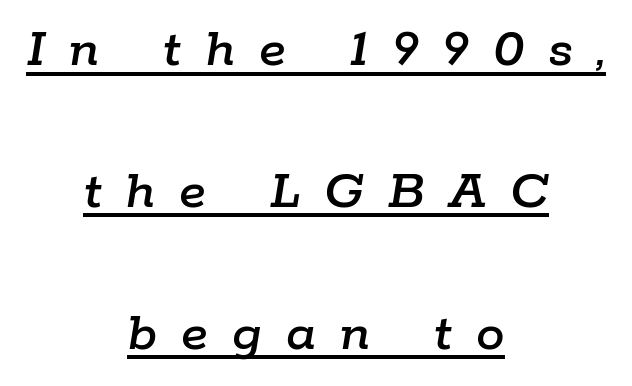
{"italic": "yes", "lean": "right", "slant_degrees": 9, "width": "normal", "stroke_contrast": "low", "x_height": "medium", "monospaced": "no", "underline": "yes", "align": "center", "line_spacing": "loose", "line_spacing_ratio": 2.49, "letter_spacing": "wide", "letter_spacing_em": 0.42, "glyph_px": 57}
